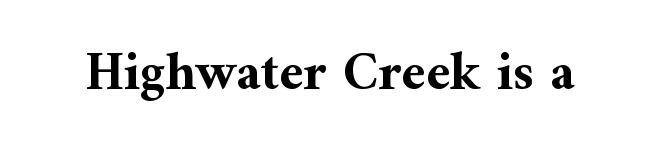
The image shows 54 px bold serif type, upright; set normal letter spacing, not underlined; medium stroke contrast and a medium x-height.
